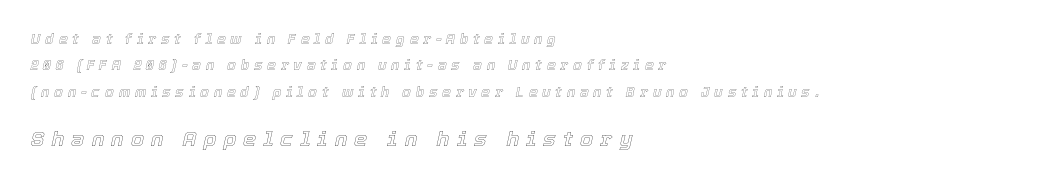
Q: Is the text italic (slanted)? A: Yes, it leans right by about 12 degrees.
Q: Is the text underlined? A: No.
Q: How is the paragraph aligned? A: Left-aligned.
Q: Is the spacing between letters normal or unusually wide? A: Unusually wide.
Q: Which block of text is set in a larger size, the first (top) or the second (bottom)? A: The second (bottom) one.
